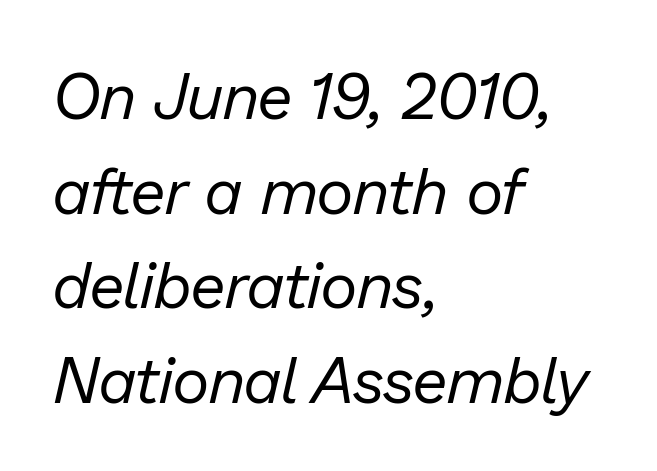
{"italic": "yes", "lean": "right", "slant_degrees": 13, "bold": "no", "weight": "regular", "width": "normal", "stroke_contrast": "low", "x_height": "medium", "monospaced": "no", "underline": "no", "align": "left", "line_spacing": "normal", "line_spacing_ratio": 1.48, "letter_spacing": "normal", "letter_spacing_em": 0.0, "glyph_px": 64}
